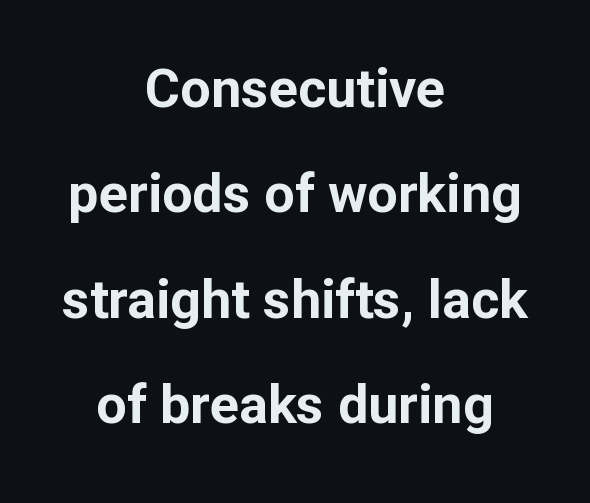
{"serif": "no", "italic": "no", "bold": "yes", "weight": "bold", "width": "normal", "stroke_contrast": "low", "x_height": "medium", "monospaced": "no", "underline": "no", "align": "center", "line_spacing": "loose", "line_spacing_ratio": 1.95, "letter_spacing": "normal", "letter_spacing_em": 0.0, "glyph_px": 54}
